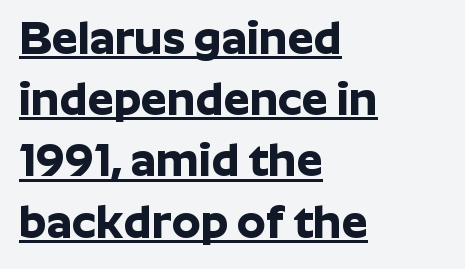
{"serif": "no", "italic": "no", "bold": "yes", "weight": "bold", "width": "normal", "stroke_contrast": "low", "x_height": "medium", "monospaced": "no", "underline": "yes", "align": "left", "line_spacing": "normal", "line_spacing_ratio": 1.33, "letter_spacing": "normal", "letter_spacing_em": 0.0, "glyph_px": 46}
